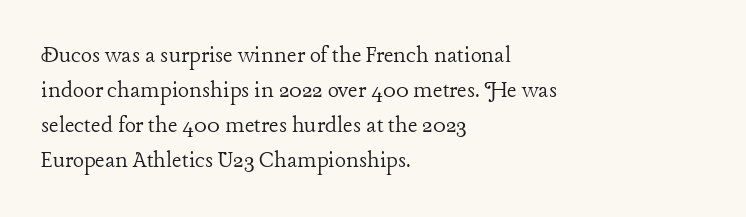
Q: Is the text bold? A: No.
Q: Is the text italic (slanted)? A: No, it is upright.
Q: Is the text underlined? A: No.
Q: How is the paragraph aligned? A: Left-aligned.
Q: Is the spacing between letters normal or unusually wide? A: Normal.
Q: Is the spacing between lines tight, normal or loose? A: Normal.
